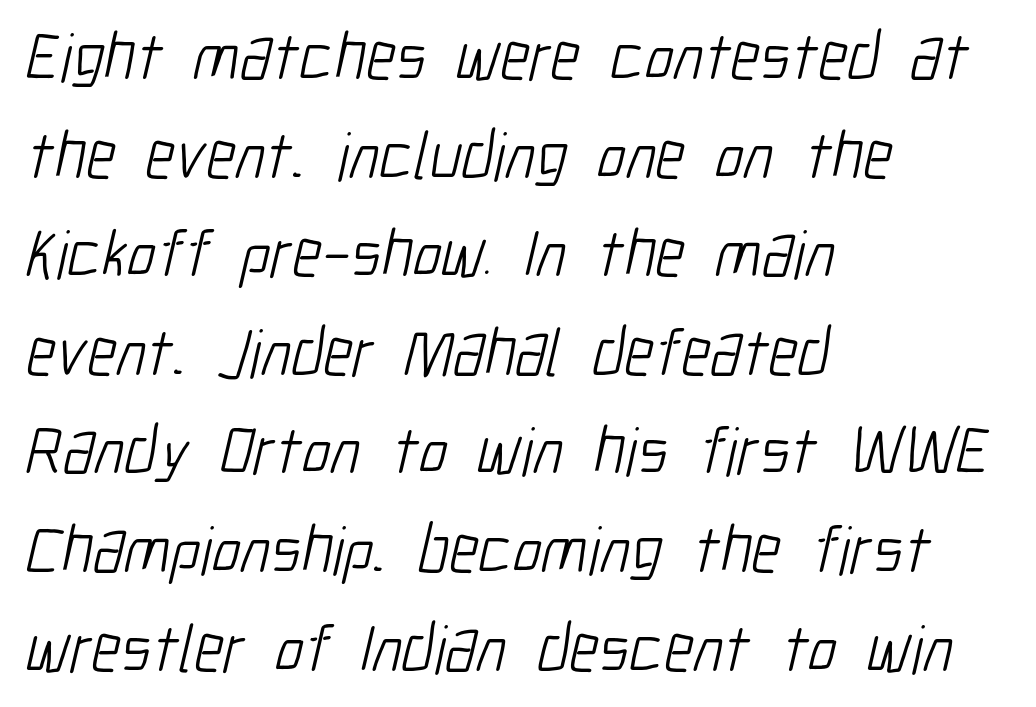
Q: Is the text bold? A: No.
Q: Is the typeface a serif or a sans-serif typeface? A: Sans-serif.
Q: Is the text underlined? A: No.
Q: How is the paragraph aligned? A: Left-aligned.
Q: Is the spacing between letters normal or unusually wide? A: Normal.
Q: Is the spacing between lines tight, normal or loose? A: Normal.
Q: Width (condensed, normal, or wide)? A: Condensed.
Q: Stroke contrast? A: Low.
Q: x-height? A: Medium.
Q: Monospaced? A: No.
